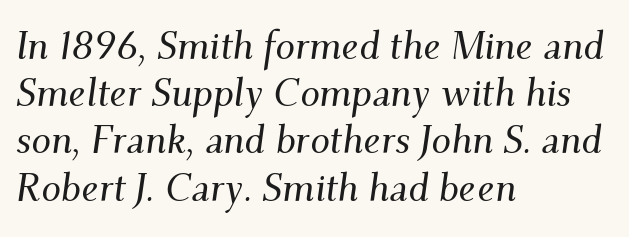
Q: Is the text italic (slanted)? A: Yes, it leans right by about 9 degrees.
Q: Is the typeface a serif or a sans-serif typeface? A: Serif.
Q: Is the text underlined? A: No.
Q: How is the paragraph aligned? A: Left-aligned.
Q: Is the spacing between letters normal or unusually wide? A: Normal.
Q: Width (condensed, normal, or wide)? A: Normal.
Q: Stroke contrast? A: Medium.
Q: x-height? A: Small.
Q: Monospaced? A: No.
